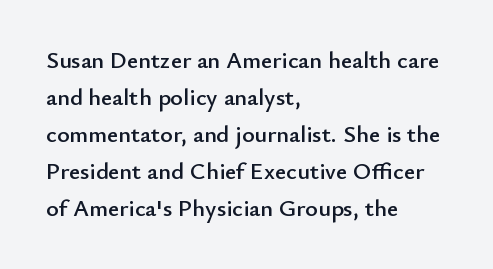
The image shows 24 px text type, upright; set left-aligned, normal line spacing (1.54x), normal letter spacing, not underlined.
